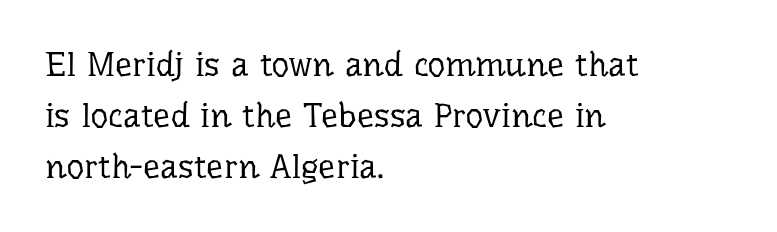
The image shows 34 px regular-weight serif type, upright; set left-aligned, normal line spacing (1.5x), normal letter spacing, not underlined; low stroke contrast and a medium x-height.
